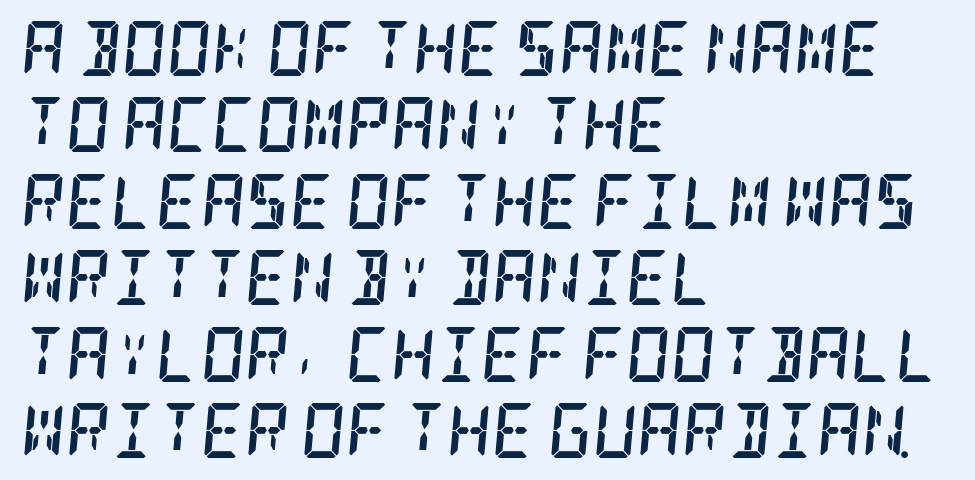
Q: Is the text bold? A: Yes.
Q: Is the text italic (slanted)? A: Yes, it leans right by about 5 degrees.
Q: Is the typeface a serif or a sans-serif typeface? A: Serif.
Q: Is the text underlined? A: No.
Q: How is the paragraph aligned? A: Left-aligned.
Q: Is the spacing between letters normal or unusually wide? A: Normal.
Q: Is the spacing between lines tight, normal or loose? A: Normal.
Q: Width (condensed, normal, or wide)? A: Condensed.
Q: Stroke contrast? A: Low.
Q: x-height? A: Large.
